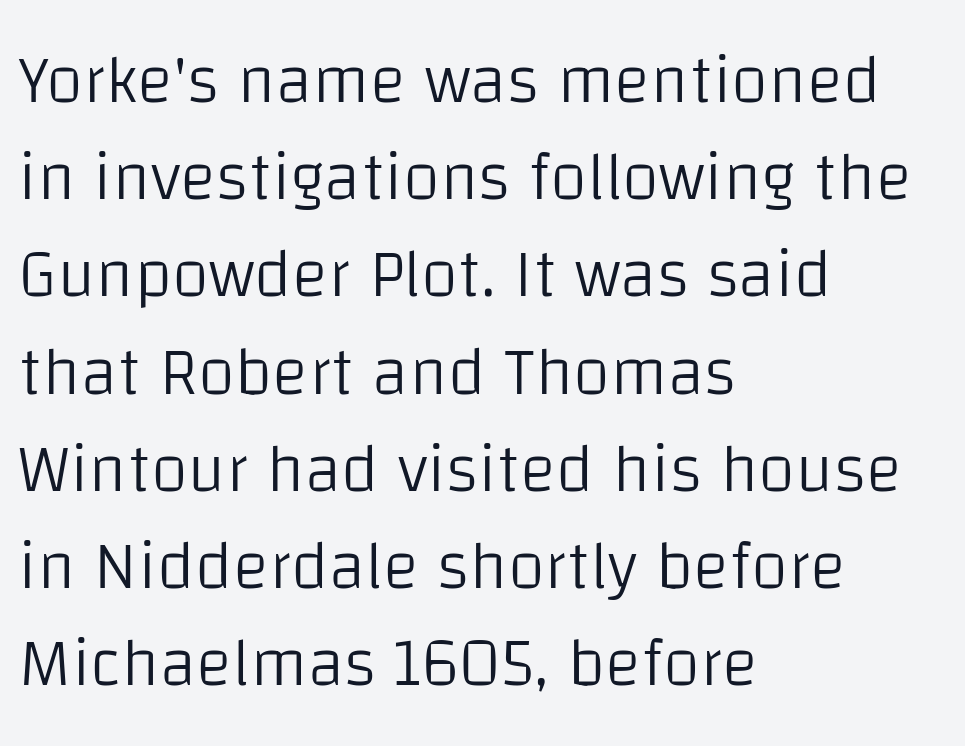
Q: Is the text bold? A: No.
Q: Is the text italic (slanted)? A: No, it is upright.
Q: Is the typeface a serif or a sans-serif typeface? A: Sans-serif.
Q: Is the text underlined? A: No.
Q: How is the paragraph aligned? A: Left-aligned.
Q: Is the spacing between letters normal or unusually wide? A: Normal.
Q: Is the spacing between lines tight, normal or loose? A: Normal.
Q: Width (condensed, normal, or wide)? A: Normal.
Q: Stroke contrast? A: Low.
Q: x-height? A: Large.
Q: Monospaced? A: No.
